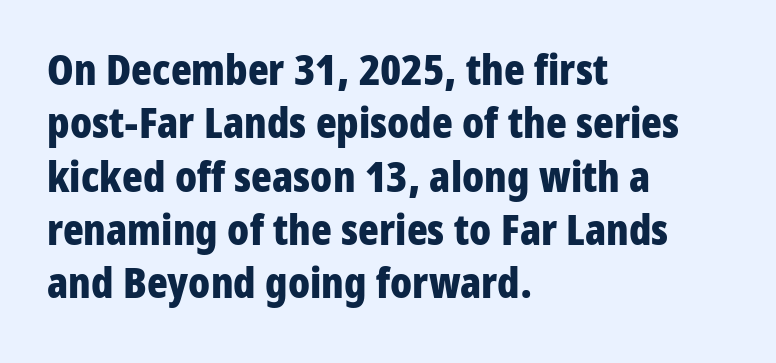
{"serif": "no", "italic": "no", "bold": "yes", "weight": "bold", "width": "condensed", "stroke_contrast": "low", "x_height": "medium", "monospaced": "no", "underline": "no", "align": "left", "line_spacing_ratio": 1.24, "letter_spacing": "normal", "letter_spacing_em": 0.0, "glyph_px": 43}
